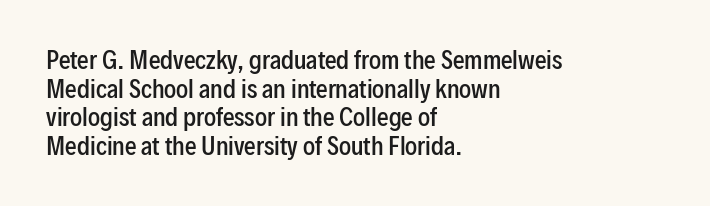
{"italic": "no", "bold": "semi", "underline": "no", "align": "left", "line_spacing_ratio": 1.24, "letter_spacing": "normal", "letter_spacing_em": 0.0, "glyph_px": 23}
